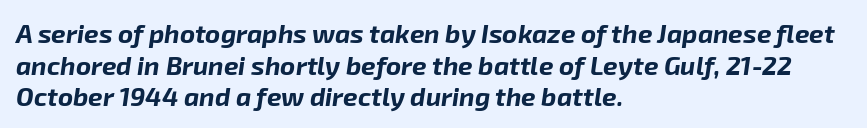
The image shows 26 px bold type, italic (leaning right); set left-aligned, line spacing 1.22x, normal letter spacing, not underlined.
